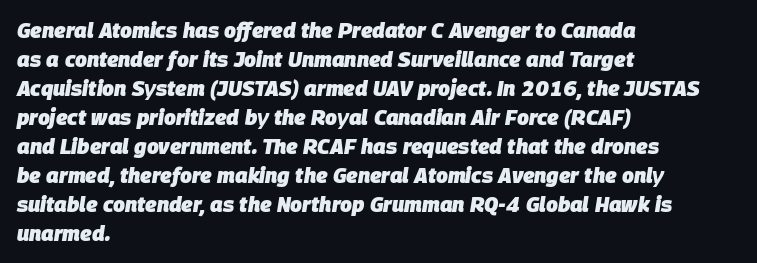
The image shows 21 px bold type, italic (leaning right); set left-aligned, normal line spacing (1.38x), normal letter spacing, not underlined.
